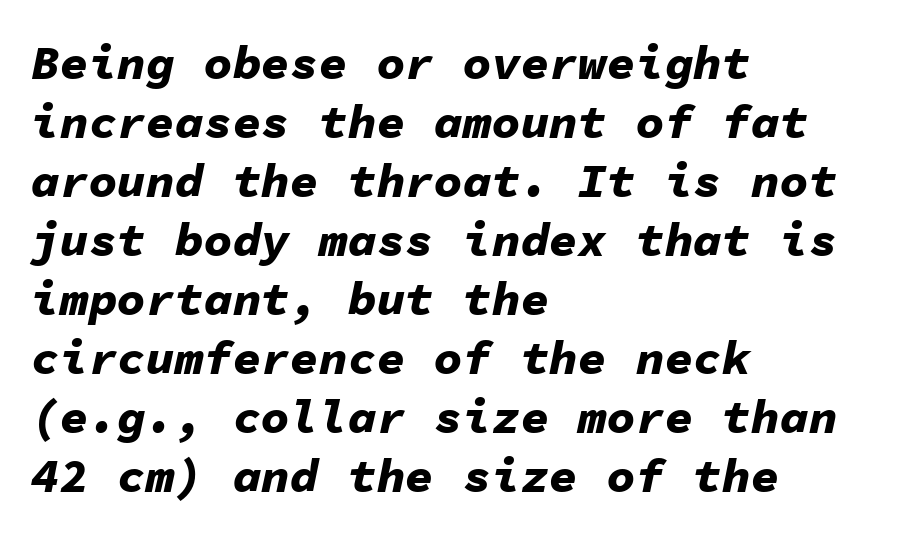
The image shows 48 px bold type, italic (leaning right), monospaced; set left-aligned, line spacing 1.23x, normal letter spacing, not underlined; low stroke contrast and a medium x-height.
